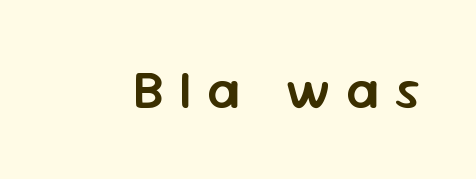
The image shows 53 px semibold sans-serif type, upright; set unusually wide letter spacing (+0.3 em), not underlined; low stroke contrast and a medium x-height.
